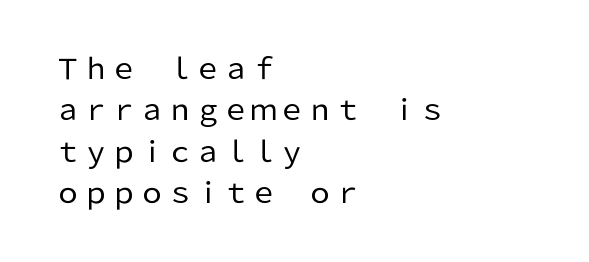
A student would call this left alignment; a typographer would say flush left, rag right. Students, observe: this is what conventionally led text looks like. These lines keep a tight, regular rhythm from letter to letter. No heavy texture on the line: the type isn't bold. Beneath every word, the page is bare. This rendering employs a face without finishing strokes, i.e., a sans-serif.
